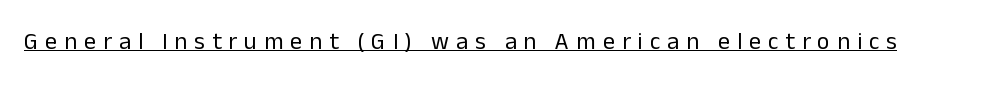
Q: Is the text bold? A: No.
Q: Is the text italic (slanted)? A: No, it is upright.
Q: Is the text underlined? A: Yes.
Q: Is the spacing between letters normal or unusually wide? A: Unusually wide.
